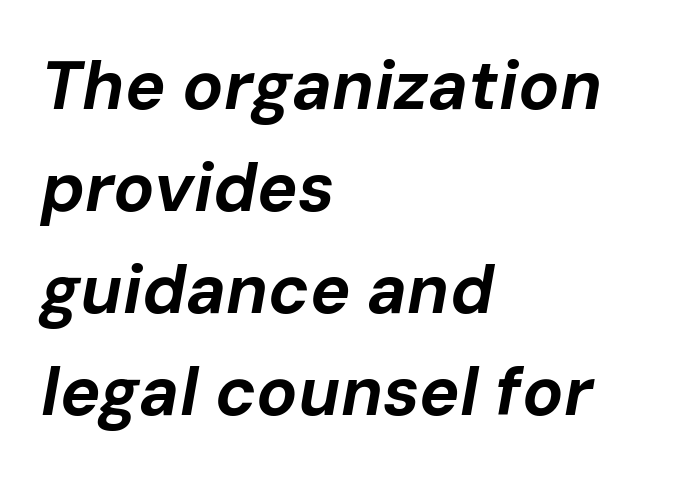
Q: Is the text bold? A: Yes.
Q: Is the text italic (slanted)? A: Yes, it leans right by about 10 degrees.
Q: Is the text underlined? A: No.
Q: How is the paragraph aligned? A: Left-aligned.
Q: Is the spacing between letters normal or unusually wide? A: Normal.
Q: Is the spacing between lines tight, normal or loose? A: Normal.
Q: Width (condensed, normal, or wide)? A: Normal.
Q: Stroke contrast? A: Low.
Q: x-height? A: Medium.
Q: Monospaced? A: No.
